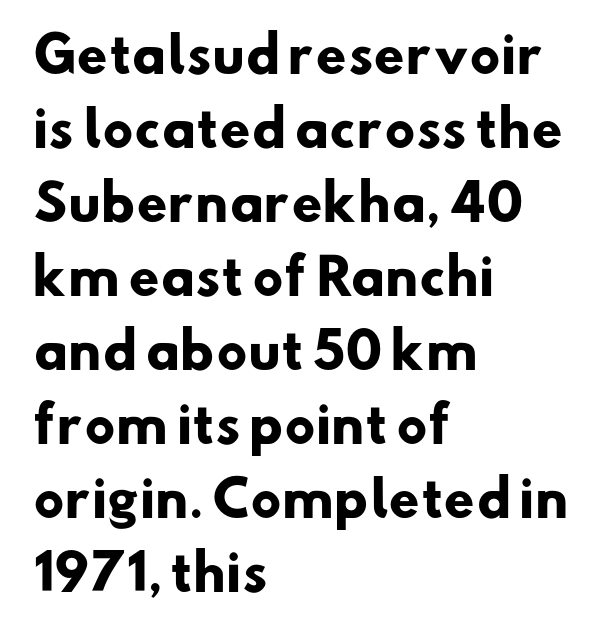
Serif or sans? Sans — the stroke terminals are bare. Think of a printed novel: that variable character pitch is what you see here. The words here are not underlined. The paragraph shown leans on its left margin. The characters look thick and weighty, a clear bold. The line texture is even and compact thanks to regular tracking.
